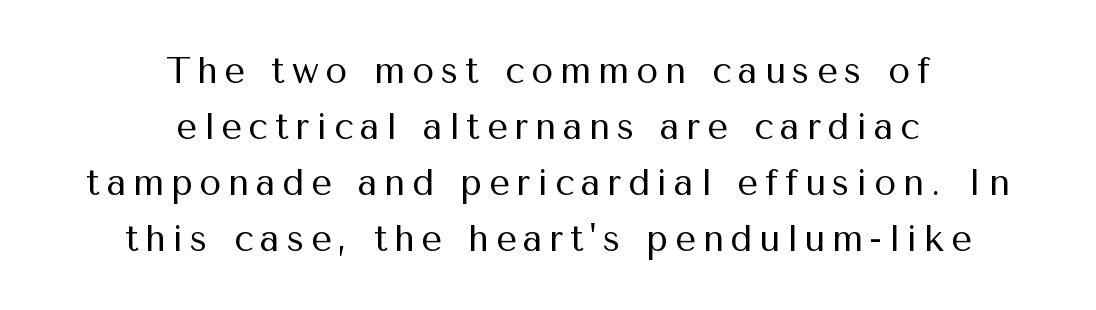
Q: Is the text bold? A: No.
Q: Is the text italic (slanted)? A: No, it is upright.
Q: Is the typeface a serif or a sans-serif typeface? A: Sans-serif.
Q: Is the text underlined? A: No.
Q: How is the paragraph aligned? A: Centered.
Q: Is the spacing between lines tight, normal or loose? A: Normal.
Q: Width (condensed, normal, or wide)? A: Normal.
Q: Stroke contrast? A: Medium.
Q: x-height? A: Medium.
Q: Monospaced? A: No.
